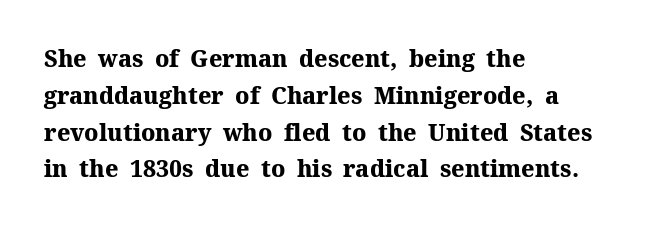
The passage shown stacks its lines at a standard gap. The rag falls on the right side of this text block. Nope, not italic — everything's standing straight. Rule under the text: the space is simply empty. The face used here is rendered with its standard letterfit.
